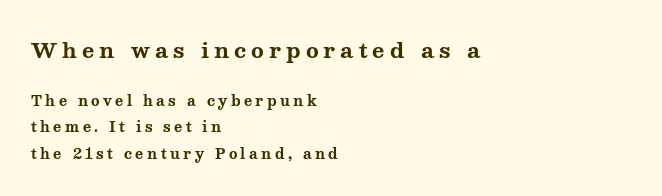
Q: Is the text bold? A: Yes.
Q: Is the text italic (slanted)? A: No, it is upright.
Q: Is the text underlined? A: No.
Q: How is the paragraph aligned? A: Left-aligned.
Q: Is the spacing between letters normal or unusually wide? A: Unusually wide.
Q: Is the spacing between lines tight, normal or loose? A: Loose.
Q: Which block of text is set in a larger size, the first (top) or the second (bottom)? A: The first (top) one.
